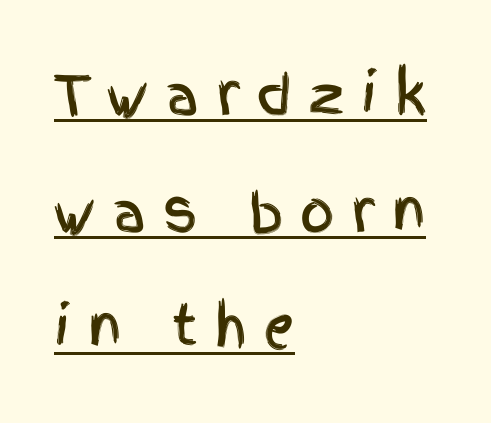
Q: Is the text italic (slanted)? A: No, it is upright.
Q: Is the typeface a serif or a sans-serif typeface? A: Sans-serif.
Q: Is the text underlined? A: Yes.
Q: How is the paragraph aligned? A: Left-aligned.
Q: Is the spacing between letters normal or unusually wide? A: Unusually wide.
Q: Is the spacing between lines tight, normal or loose? A: Loose.
Q: Width (condensed, normal, or wide)? A: Condensed.
Q: x-height? A: Large.
Q: Monospaced? A: No.
